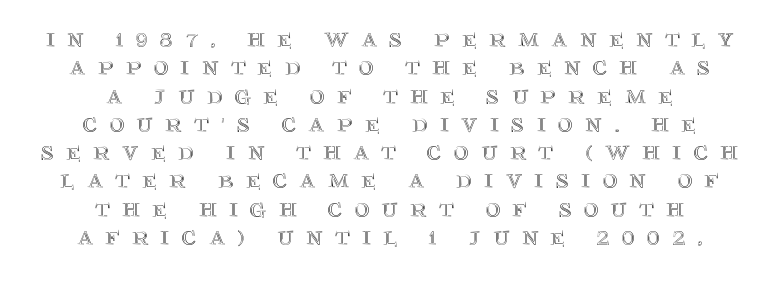
{"italic": "no", "width": "normal", "x_height": "large", "monospaced": "no", "underline": "no", "align": "center", "line_spacing": "tight", "line_spacing_ratio": 1.01, "letter_spacing": "wide", "letter_spacing_em": 0.44, "glyph_px": 28}
